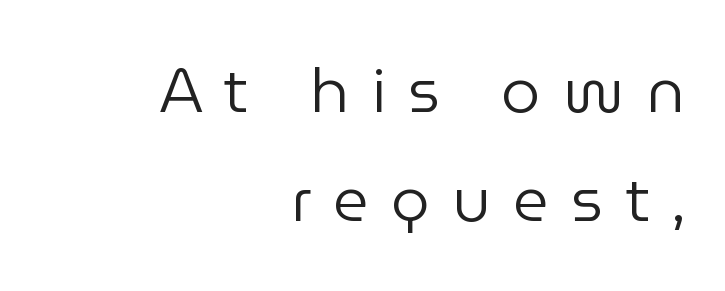
{"serif": "no", "italic": "no", "bold": "no", "weight": "regular", "width": "normal", "stroke_contrast": "low", "x_height": "medium", "monospaced": "no", "underline": "no", "align": "right", "line_spacing_ratio": 1.76, "letter_spacing": "wide", "letter_spacing_em": 0.36, "glyph_px": 62}
